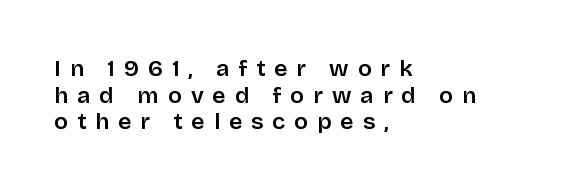
Clear beneath every line of the passage. No italicization has been applied; the sample stays upright. The tracking reads as deliberately expanded to a designer's eye. All the whitespace from short lines collects on the right.
